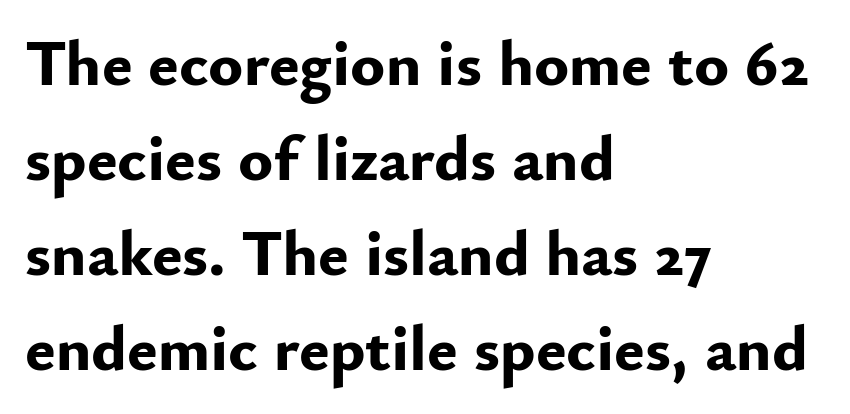
Posture: straight, roman, zero tilt. Words appear dense and cohesive because spacing is normal. Character widths vary here, with narrow letters taking less room than wide ones. The words here are not underlined. The line-height multiplier appears to be the usual default. A classic flush-left, rag-right setting is used for this passage.
